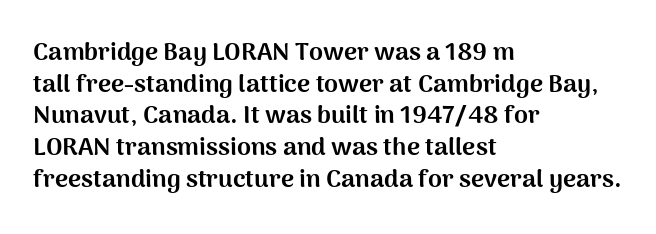
Q: Is the text bold? A: Yes.
Q: Is the text italic (slanted)? A: No, it is upright.
Q: Is the text underlined? A: No.
Q: How is the paragraph aligned? A: Left-aligned.
Q: Is the spacing between letters normal or unusually wide? A: Normal.
Q: Is the spacing between lines tight, normal or loose? A: Normal.
